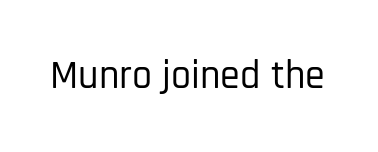
The image shows 40 px condensed sans-serif type, upright; set normal letter spacing, not underlined; low stroke contrast and a large x-height.
